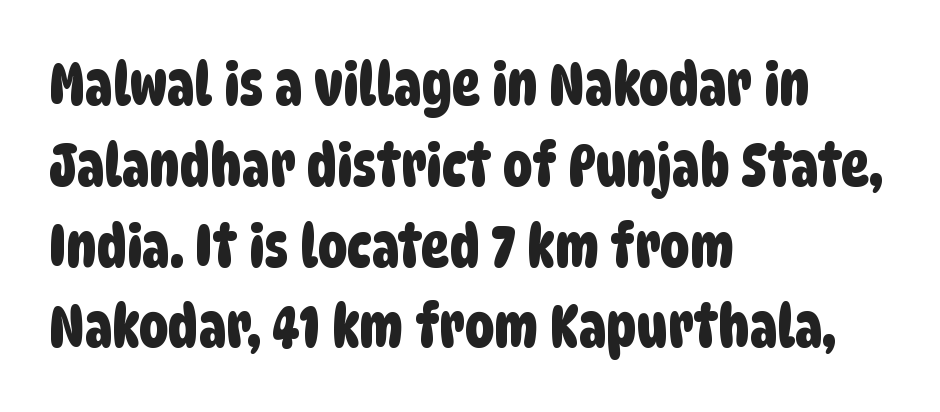
{"serif": "no", "width": "condensed", "stroke_contrast": "low", "x_height": "large", "monospaced": "no", "underline": "no", "align": "left", "line_spacing": "normal", "line_spacing_ratio": 1.37, "letter_spacing": "normal", "letter_spacing_em": 0.0, "glyph_px": 59}
